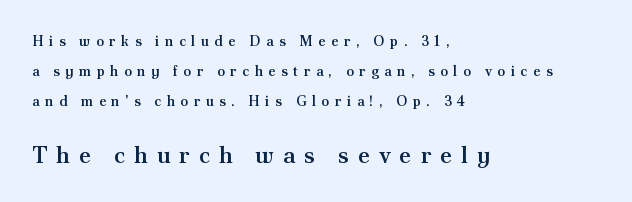
Q: Is the text bold? A: Semi-bold.
Q: Is the text italic (slanted)? A: No, it is upright.
Q: Is the text underlined? A: No.
Q: How is the paragraph aligned? A: Left-aligned.
Q: Is the spacing between letters normal or unusually wide? A: Unusually wide.
Q: Is the spacing between lines tight, normal or loose? A: Loose.
Q: Which block of text is set in a larger size, the first (top) or the second (bottom)? A: The second (bottom) one.
